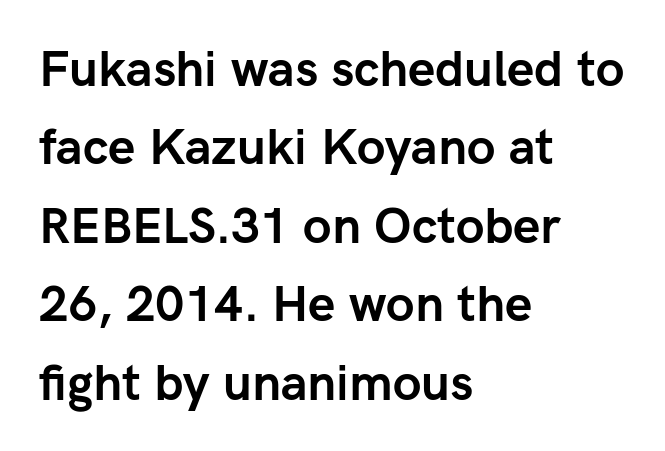
{"serif": "no", "italic": "no", "bold": "yes", "weight": "semibold", "width": "normal", "stroke_contrast": "low", "x_height": "medium", "monospaced": "no", "underline": "no", "align": "left", "line_spacing": "normal", "line_spacing_ratio": 1.6, "letter_spacing": "normal", "letter_spacing_em": 0.0, "glyph_px": 49}
